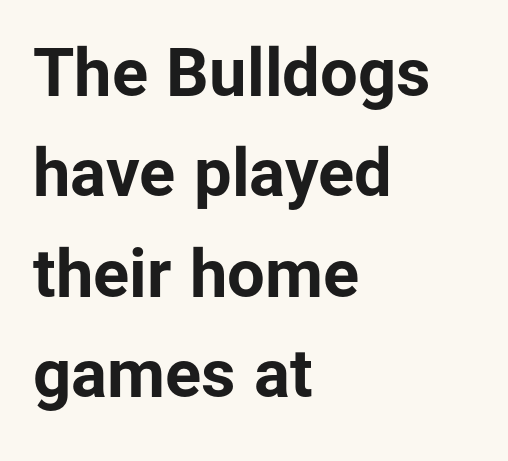
Q: Is the text bold? A: Yes.
Q: Is the text italic (slanted)? A: No, it is upright.
Q: Is the typeface a serif or a sans-serif typeface? A: Sans-serif.
Q: Is the text underlined? A: No.
Q: How is the paragraph aligned? A: Left-aligned.
Q: Is the spacing between letters normal or unusually wide? A: Normal.
Q: Is the spacing between lines tight, normal or loose? A: Normal.
Q: Width (condensed, normal, or wide)? A: Normal.
Q: Stroke contrast? A: Low.
Q: x-height? A: Medium.
Q: Monospaced? A: No.
